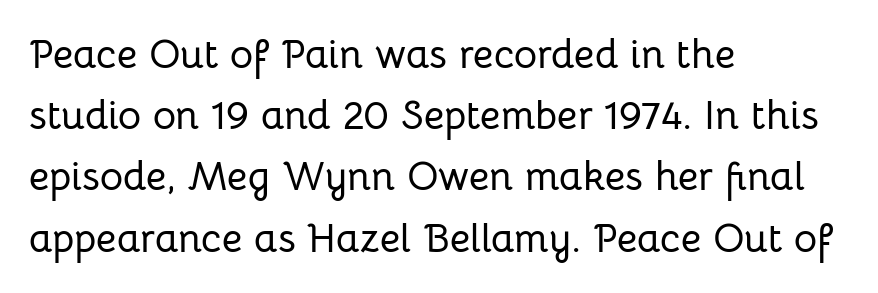
Short note: letters normally spaced. Characters remain perfectly vertical along every line. A normal amount of white space separates one row of letters from the next. A bare baseline throughout the passage. In terms of letterform style, serifs are entirely absent. The rendering uses natural spacing where letterforms have individual widths.
